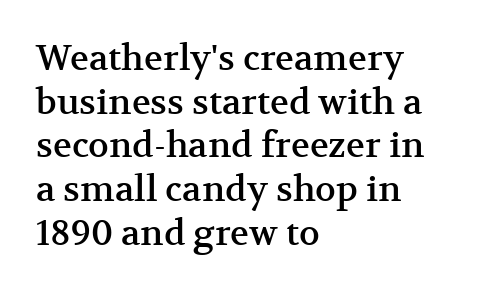
Q: Is the text italic (slanted)? A: No, it is upright.
Q: Is the typeface a serif or a sans-serif typeface? A: Serif.
Q: Is the text underlined? A: No.
Q: How is the paragraph aligned? A: Left-aligned.
Q: Is the spacing between letters normal or unusually wide? A: Normal.
Q: Is the spacing between lines tight, normal or loose? A: Normal.
Q: Width (condensed, normal, or wide)? A: Normal.
Q: Stroke contrast? A: Medium.
Q: x-height? A: Medium.
Q: Monospaced? A: No.
